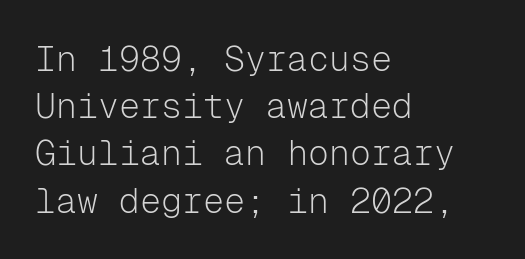
The image shows 35 px light sans-serif type, upright, monospaced; set left-aligned, normal line spacing (1.35x), normal letter spacing, not underlined; low stroke contrast and a medium x-height.
